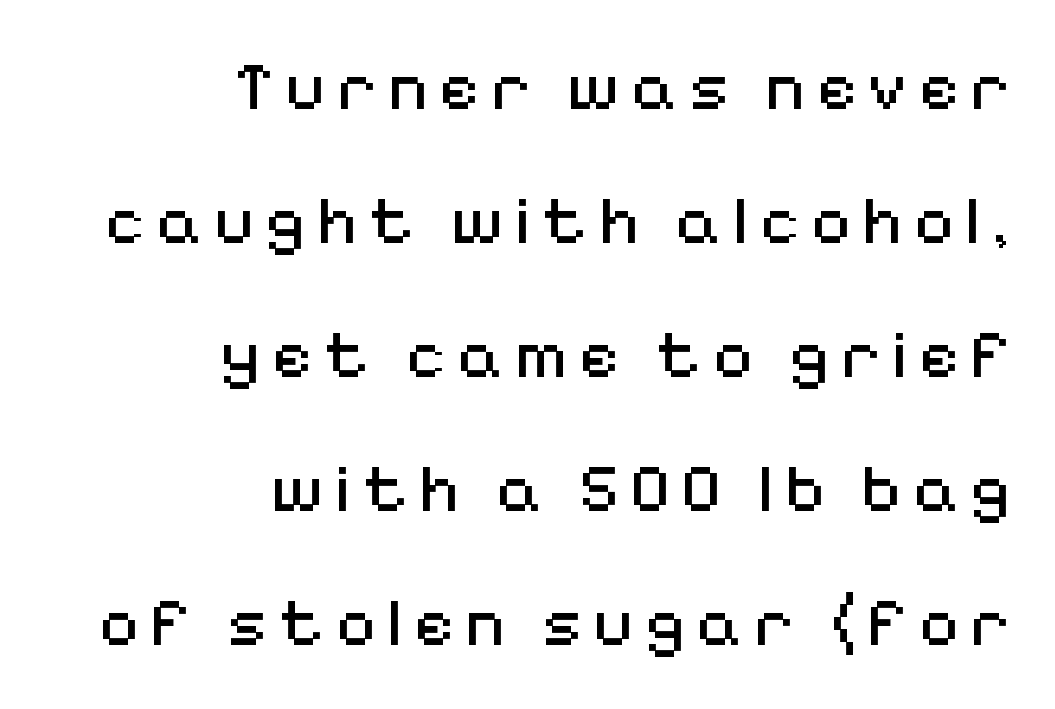
The image shows 68 px regular-weight sans-serif type, upright; set right-aligned, loose line spacing (1.97x), not underlined; medium stroke contrast and a medium x-height.
